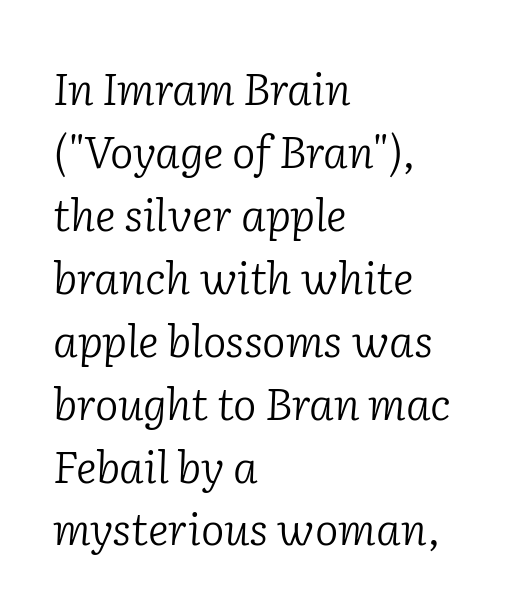
{"serif": "yes", "italic": "yes", "lean": "right", "slant_degrees": 2, "bold": "no", "weight": "light", "width": "normal", "stroke_contrast": "low", "x_height": "medium", "monospaced": "no", "underline": "no", "align": "left", "line_spacing": "normal", "line_spacing_ratio": 1.43, "letter_spacing": "normal", "letter_spacing_em": 0.0, "glyph_px": 44}
